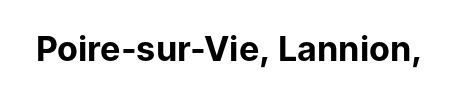
{"serif": "no", "italic": "no", "bold": "yes", "weight": "bold", "width": "normal", "stroke_contrast": "low", "x_height": "medium", "monospaced": "no", "underline": "no", "letter_spacing": "normal", "letter_spacing_em": 0.0, "glyph_px": 34}
